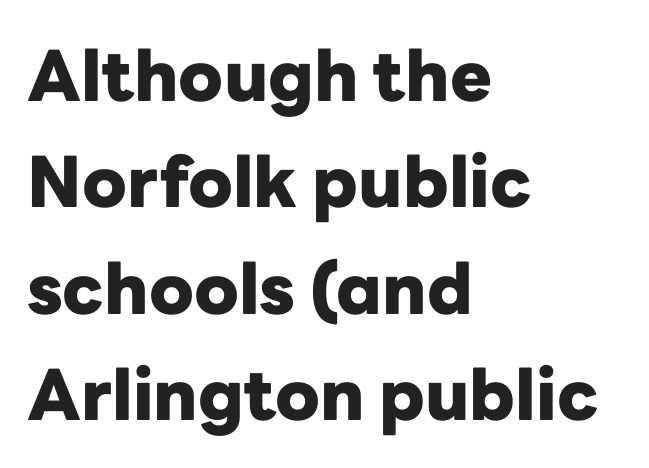
The image shows 70 px heavy sans-serif type, upright; set left-aligned, normal line spacing (1.52x), normal letter spacing, not underlined; low stroke contrast and a medium x-height.
